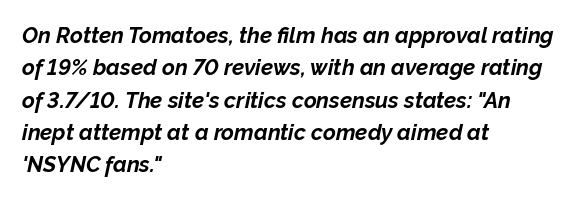
Q: Is the text bold? A: Yes.
Q: Is the text italic (slanted)? A: Yes, it leans right by about 12 degrees.
Q: Is the text underlined? A: No.
Q: How is the paragraph aligned? A: Left-aligned.
Q: Is the spacing between letters normal or unusually wide? A: Normal.
Q: Is the spacing between lines tight, normal or loose? A: Normal.
